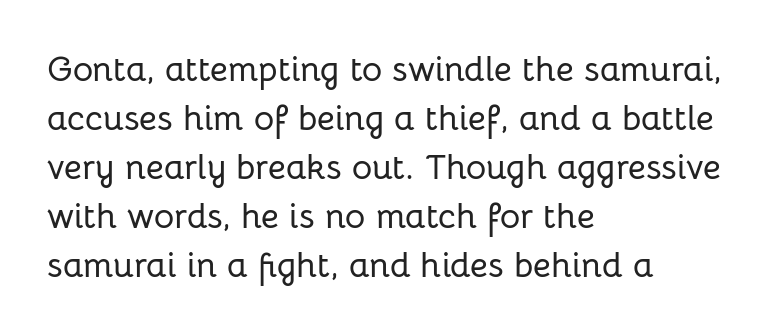
Q: Is the text italic (slanted)? A: No, it is upright.
Q: Is the typeface a serif or a sans-serif typeface? A: Sans-serif.
Q: Is the text underlined? A: No.
Q: How is the paragraph aligned? A: Left-aligned.
Q: Is the spacing between letters normal or unusually wide? A: Normal.
Q: Is the spacing between lines tight, normal or loose? A: Normal.
Q: Width (condensed, normal, or wide)? A: Normal.
Q: Stroke contrast? A: Low.
Q: x-height? A: Medium.
Q: Monospaced? A: No.
